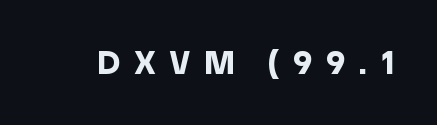
Loose tracking; the words dissolve into strings of separated letters. Compared with an ordinary text face, these strokes are far heavier — a full bold. Posture: straight, roman, zero tilt. Classification — sans serif.
